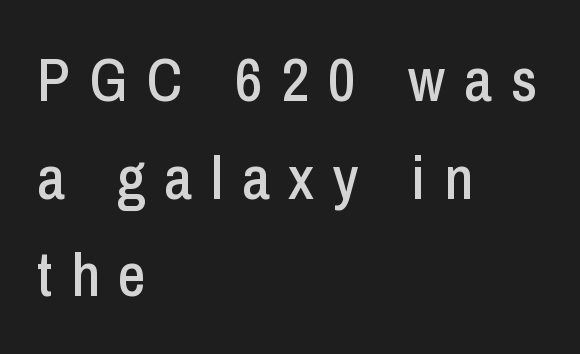
{"serif": "no", "italic": "no", "width": "condensed", "stroke_contrast": "low", "x_height": "medium", "monospaced": "no", "underline": "no", "align": "left", "line_spacing": "normal", "line_spacing_ratio": 1.6, "letter_spacing": "wide", "letter_spacing_em": 0.31, "glyph_px": 61}
